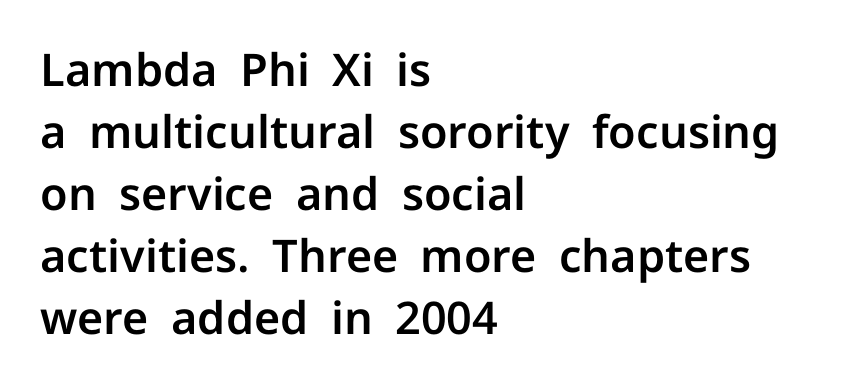
Horizontally, the lines are justified to the leading edge only. Nope, no serifs anywhere on these letters. Normally led — the rows are evenly, conventionally spaced. Is this a fixed-width face? No — the glyphs have proportional, varying widths.
